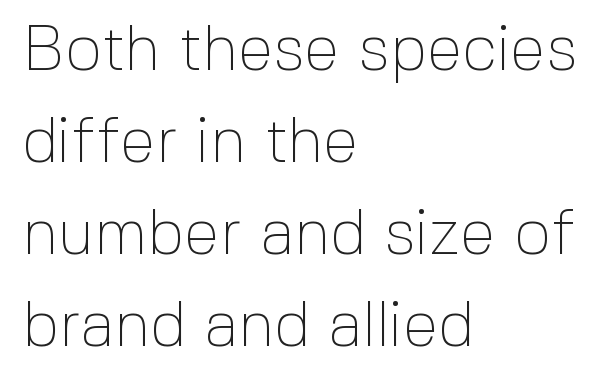
The leading is moderate, giving the passage an even texture. Looks like regular typesetting: each glyph gets only the width it needs. Weight: not bold — regular or lighter. This sample is left-justified, so line endings fall wherever the words run out. Tracking value appears to be zero — textbook default spacing.
